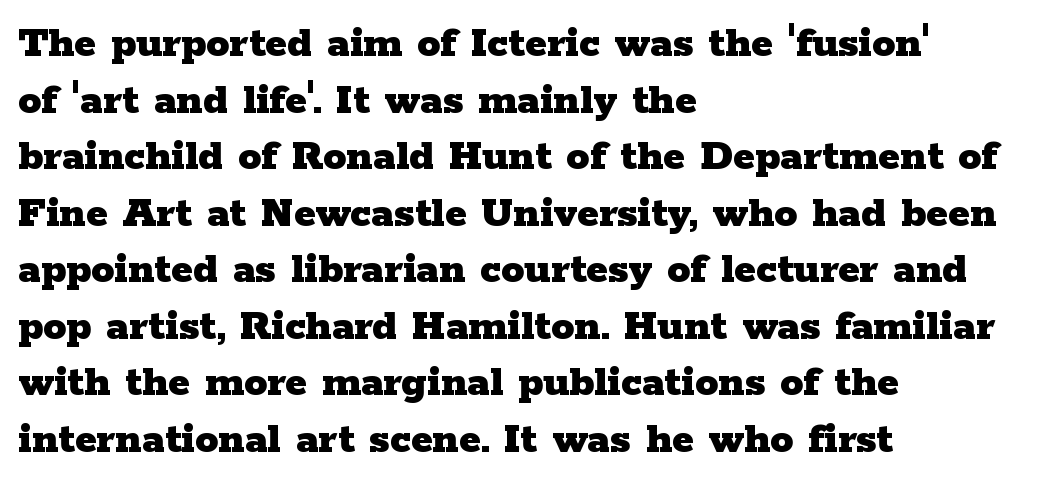
Q: Is the text bold? A: Yes.
Q: Is the text italic (slanted)? A: No, it is upright.
Q: Is the typeface a serif or a sans-serif typeface? A: Serif.
Q: Is the text underlined? A: No.
Q: How is the paragraph aligned? A: Left-aligned.
Q: Is the spacing between letters normal or unusually wide? A: Normal.
Q: Width (condensed, normal, or wide)? A: Wide.
Q: Stroke contrast? A: Low.
Q: x-height? A: Medium.
Q: Monospaced? A: No.
